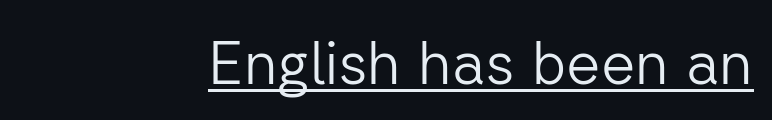
{"serif": "no", "italic": "no", "bold": "no", "weight": "light", "width": "normal", "stroke_contrast": "low", "x_height": "medium", "monospaced": "no", "underline": "yes", "align": "right", "letter_spacing": "normal", "letter_spacing_em": 0.0, "glyph_px": 60}
